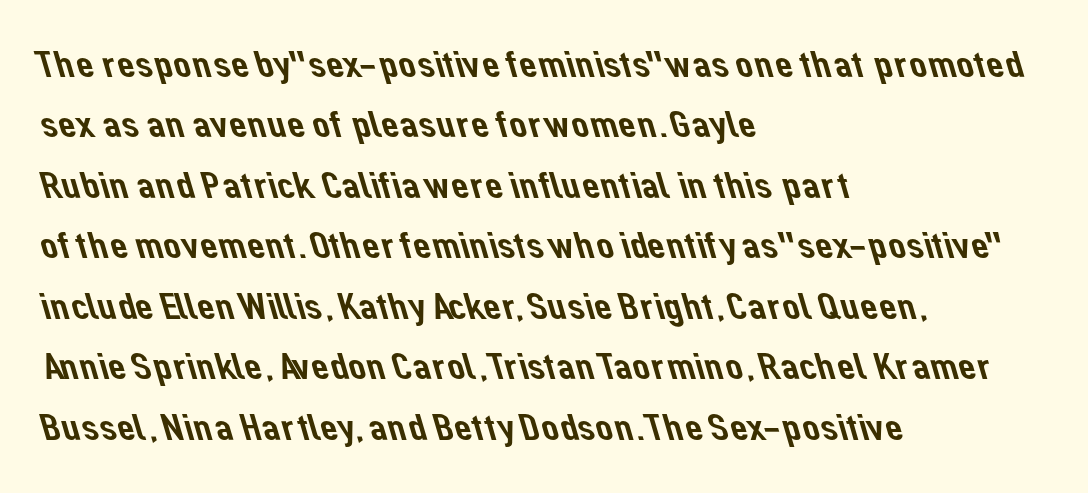
{"serif": "no", "width": "normal", "stroke_contrast": "low", "x_height": "medium", "monospaced": "no", "underline": "no", "align": "left", "line_spacing": "normal", "line_spacing_ratio": 1.55, "letter_spacing": "normal", "letter_spacing_em": 0.0, "glyph_px": 39}
